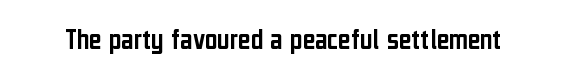
Is the letter spacing exaggerated? No — it looks like the ordinary default. Lines of text with bare space underneath. A typesetter would label this face a sans. Varying glyph widths throughout — classic text-font behaviour. Tall strokes in this sample are plumb rather than angled.
